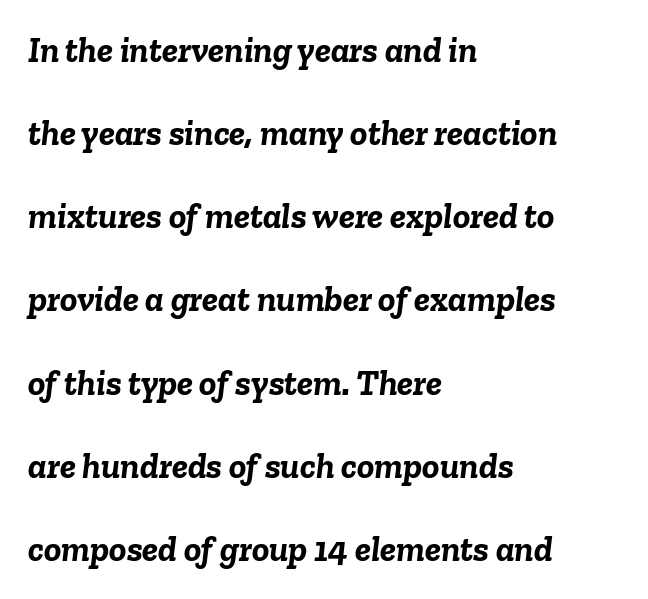
The rendering keeps characters at their native spacing. In terms of posture, this sample is oblique. The leading is generous, giving the passage an open texture. Is the type bold? Yes — the strokes are clearly thick and heavy. Teacher's note: observe the even left margin — that is flush-left alignment. Here the designer chose a conventional face with non-uniform glyph widths.
